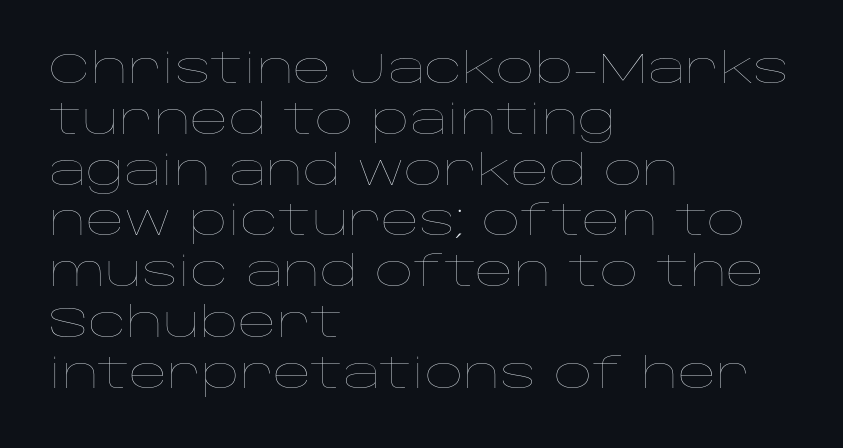
{"italic": "no", "bold": "no", "weight": "thin", "width": "wide", "stroke_contrast": "low", "x_height": "large", "monospaced": "no", "underline": "no", "align": "left", "line_spacing_ratio": 1.21, "letter_spacing": "normal", "letter_spacing_em": 0.0, "glyph_px": 42}
